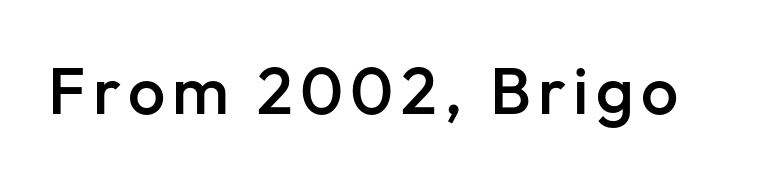
Q: Is the text bold? A: Semi-bold.
Q: Is the text italic (slanted)? A: No, it is upright.
Q: Is the typeface a serif or a sans-serif typeface? A: Sans-serif.
Q: Is the text underlined? A: No.
Q: Width (condensed, normal, or wide)? A: Normal.
Q: Stroke contrast? A: Low.
Q: x-height? A: Medium.
Q: Monospaced? A: No.
